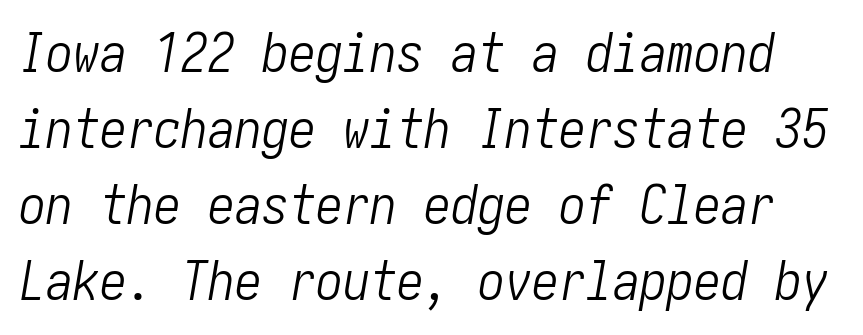
Q: Is the text bold? A: No.
Q: Is the text italic (slanted)? A: Yes, it leans right by about 10 degrees.
Q: Is the text underlined? A: No.
Q: Is the spacing between letters normal or unusually wide? A: Normal.
Q: Is the spacing between lines tight, normal or loose? A: Normal.
Q: Width (condensed, normal, or wide)? A: Condensed.
Q: Stroke contrast? A: Low.
Q: x-height? A: Medium.
